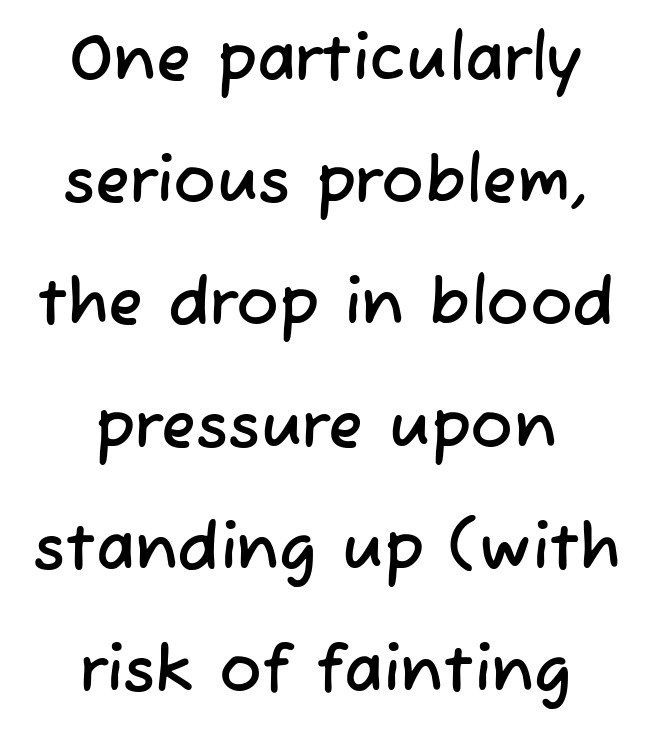
If you measured baseline to baseline, you'd find a long distance. The font family rendered here belongs to the sans-serif group. This sample is center-justified, so both line endings float freely. Honestly, the letter spacing is just normal — you wouldn't notice it. The words here are not underlined.
